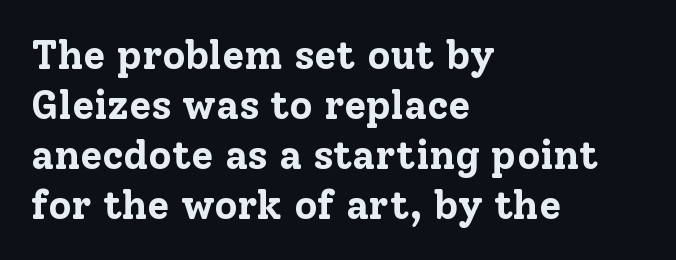
{"serif": "yes", "italic": "no", "bold": "yes", "weight": "bold", "width": "normal", "stroke_contrast": "low", "x_height": "medium", "monospaced": "no", "underline": "no", "align": "left", "line_spacing": "normal", "line_spacing_ratio": 1.25, "letter_spacing": "normal", "letter_spacing_em": 0.0, "glyph_px": 40}
